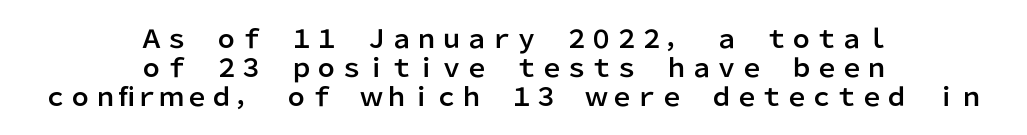
{"italic": "no", "underline": "no", "align": "center", "line_spacing_ratio": 1.16, "letter_spacing": "normal", "letter_spacing_em": 0.0, "glyph_px": 25}
